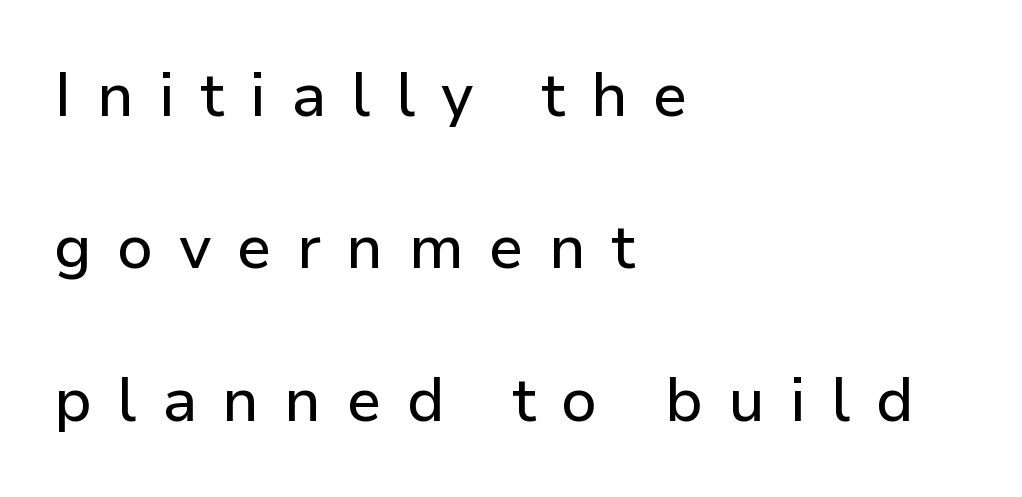
Q: Is the text italic (slanted)? A: No, it is upright.
Q: Is the typeface a serif or a sans-serif typeface? A: Sans-serif.
Q: Is the text underlined? A: No.
Q: How is the paragraph aligned? A: Left-aligned.
Q: Is the spacing between letters normal or unusually wide? A: Unusually wide.
Q: Is the spacing between lines tight, normal or loose? A: Loose.
Q: Width (condensed, normal, or wide)? A: Normal.
Q: Stroke contrast? A: Low.
Q: x-height? A: Medium.
Q: Monospaced? A: No.
